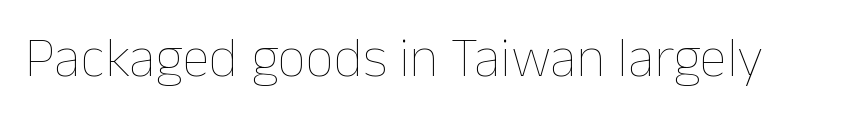
Q: Is the text bold? A: No.
Q: Is the text italic (slanted)? A: No, it is upright.
Q: Is the text underlined? A: No.
Q: Is the spacing between letters normal or unusually wide? A: Normal.
Q: Width (condensed, normal, or wide)? A: Normal.
Q: Stroke contrast? A: Low.
Q: x-height? A: Medium.
Q: Monospaced? A: No.
